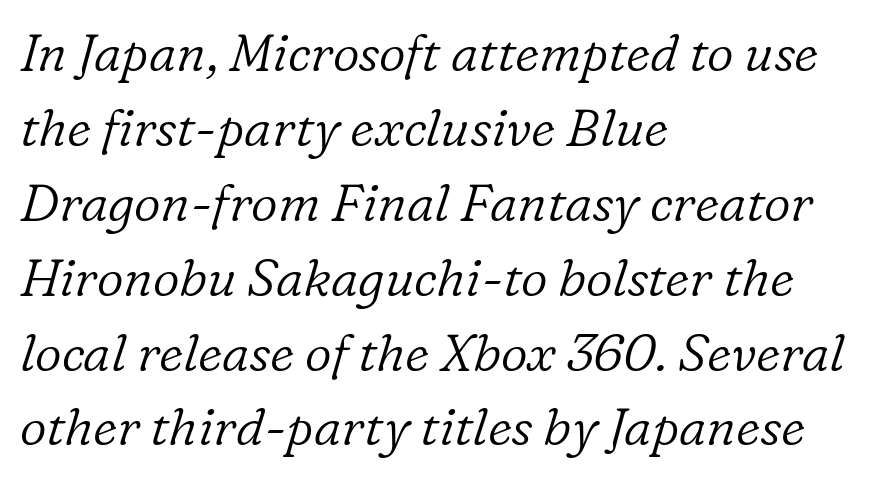
{"serif": "yes", "italic": "yes", "lean": "right", "slant_degrees": 16, "bold": "no", "weight": "light", "width": "normal", "stroke_contrast": "low", "x_height": "medium", "monospaced": "no", "underline": "no", "align": "left", "line_spacing": "normal", "line_spacing_ratio": 1.44, "letter_spacing": "normal", "letter_spacing_em": 0.0, "glyph_px": 52}
